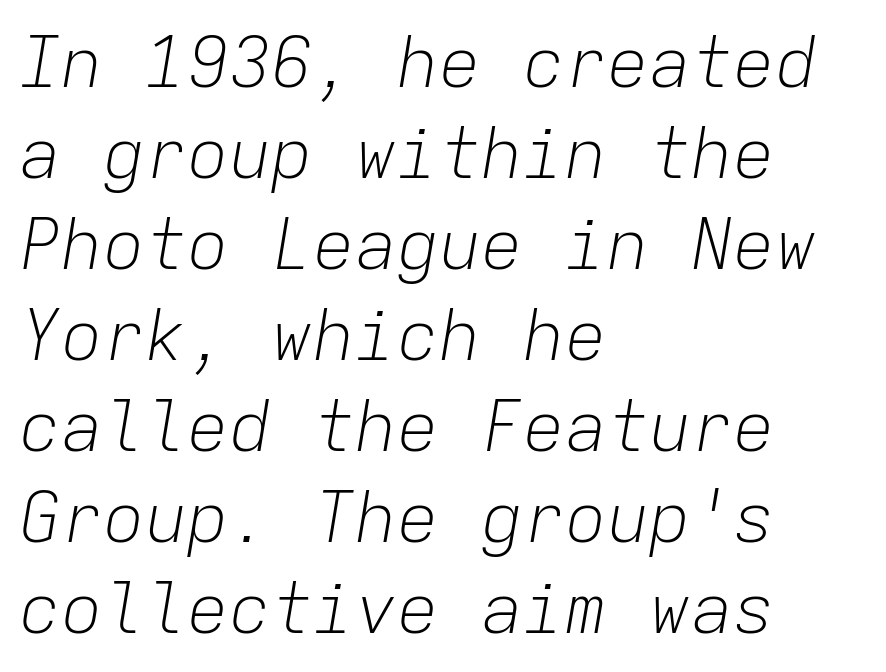
Visually the block forms a straight wall on the left and a jagged coastline on the right. Is this a fixed-width face? Yes — each glyph sits in an identical cell. The typesetting does not lean heavy: it is not bold. One glance says typical: line gaps are just what's usual.
